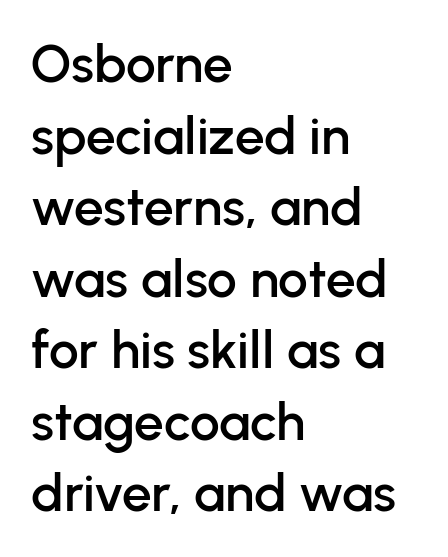
Q: Is the text italic (slanted)? A: No, it is upright.
Q: Is the typeface a serif or a sans-serif typeface? A: Sans-serif.
Q: Is the text underlined? A: No.
Q: How is the paragraph aligned? A: Left-aligned.
Q: Is the spacing between letters normal or unusually wide? A: Normal.
Q: Is the spacing between lines tight, normal or loose? A: Normal.
Q: Width (condensed, normal, or wide)? A: Normal.
Q: Stroke contrast? A: Low.
Q: x-height? A: Medium.
Q: Monospaced? A: No.
